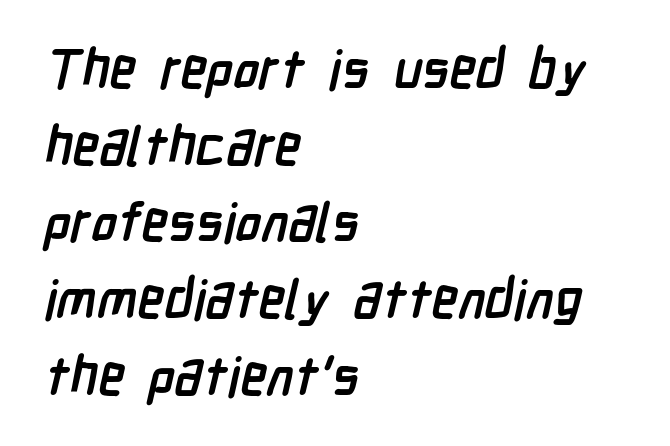
You'd pick this weight for a headline — it's a proper bold. Underlining? Definitely not there. Line starts are locked; line ends wander. Leading: standard. Letterform terminals end flat and unadorned throughout the passage.
